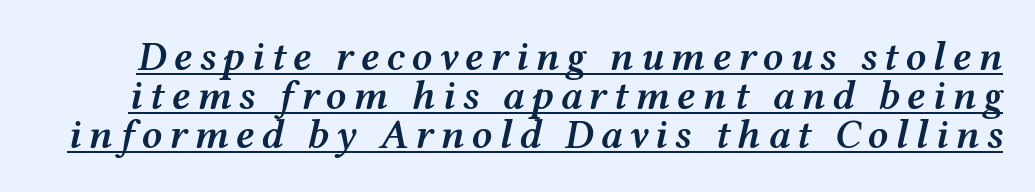
{"italic": "yes", "lean": "right", "slant_degrees": 12, "bold": "semi", "weight": "semibold", "width": "wide", "stroke_contrast": "medium", "x_height": "medium", "monospaced": "no", "underline": "yes", "line_spacing": "tight", "line_spacing_ratio": 0.95, "glyph_px": 41}
